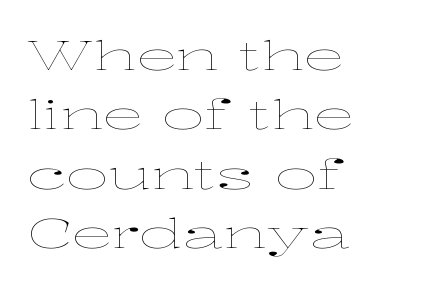
{"italic": "no", "bold": "no", "weight": "thin", "width": "wide", "stroke_contrast": "low", "x_height": "medium", "monospaced": "no", "underline": "no", "align": "left", "line_spacing": "normal", "line_spacing_ratio": 1.45, "letter_spacing": "normal", "letter_spacing_em": 0.0, "glyph_px": 41}
